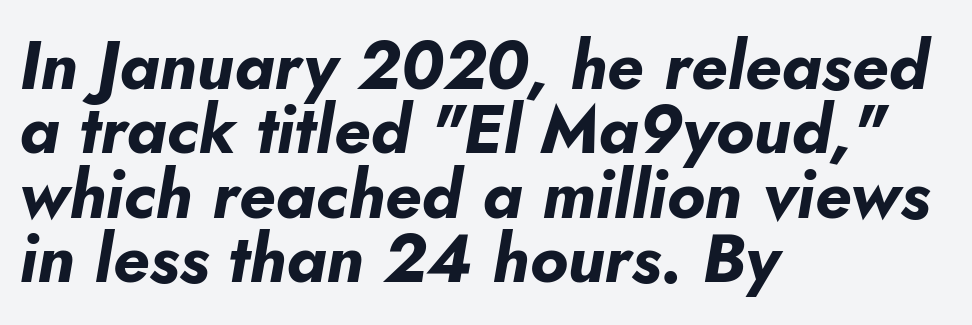
{"italic": "yes", "lean": "right", "slant_degrees": 10, "bold": "yes", "weight": "bold", "width": "normal", "stroke_contrast": "low", "x_height": "small", "monospaced": "no", "underline": "no", "align": "left", "line_spacing": "tight", "line_spacing_ratio": 0.96, "letter_spacing": "normal", "letter_spacing_em": 0.0, "glyph_px": 67}
